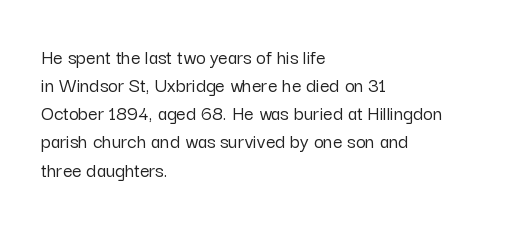
Q: Is the text italic (slanted)? A: No, it is upright.
Q: Is the text underlined? A: No.
Q: How is the paragraph aligned? A: Left-aligned.
Q: Is the spacing between letters normal or unusually wide? A: Normal.
Q: Is the spacing between lines tight, normal or loose? A: Normal.
